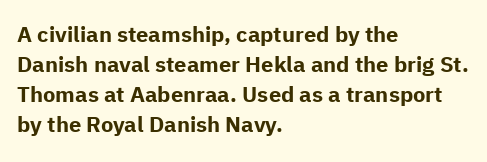
Q: Is the text bold? A: Yes.
Q: Is the text italic (slanted)? A: No, it is upright.
Q: Is the text underlined? A: No.
Q: How is the paragraph aligned? A: Left-aligned.
Q: Is the spacing between letters normal or unusually wide? A: Normal.
Q: Is the spacing between lines tight, normal or loose? A: Normal.
